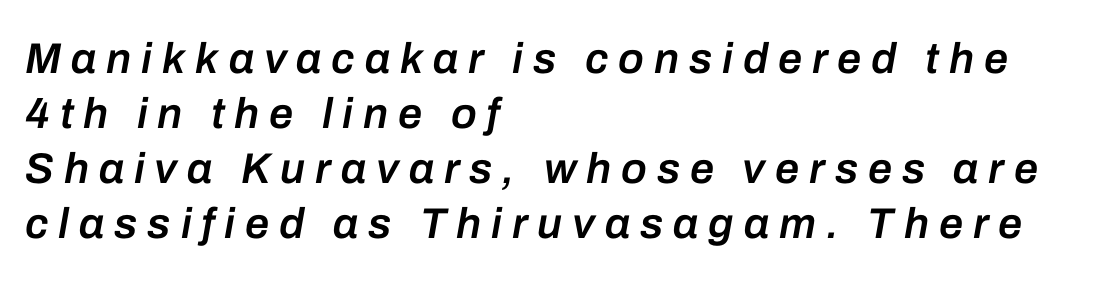
Typographic density is moderately raised because the face is semibold. An italicized treatment has been applied to the whole sample. Horizontally, the lines are justified to the leading edge only. A typesetter would call this proportional, since set widths differ per character. Honestly, there is no underline to notice here at all. Compared with typical body copy, the letter spacing here is much looser.
